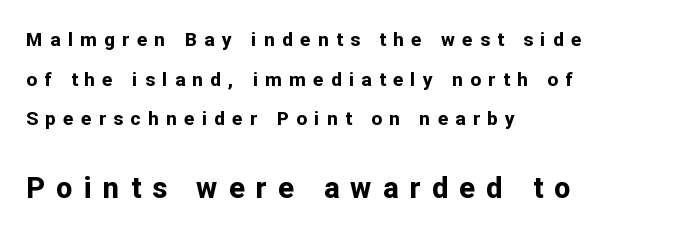
Q: Is the text bold? A: Yes.
Q: Is the text italic (slanted)? A: No, it is upright.
Q: Is the typeface a serif or a sans-serif typeface? A: Sans-serif.
Q: Is the text underlined? A: No.
Q: How is the paragraph aligned? A: Left-aligned.
Q: Is the spacing between letters normal or unusually wide? A: Unusually wide.
Q: Is the spacing between lines tight, normal or loose? A: Loose.
Q: Which block of text is set in a larger size, the first (top) or the second (bottom)? A: The second (bottom) one.
Q: Width (condensed, normal, or wide)? A: Normal.
Q: Stroke contrast? A: Low.
Q: x-height? A: Medium.
Q: Monospaced? A: No.
